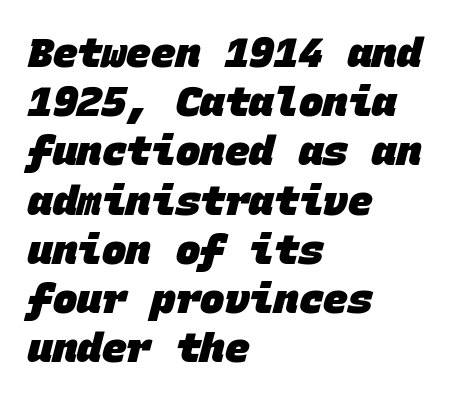
The passage shown is typed in a monospace face where columns stay perfectly aligned. Lines of text with bare space underneath. In CSS terms this would be text-align: left. A dark, heavy texture on the line: the type is bold. The rendering keeps characters at their native spacing.
